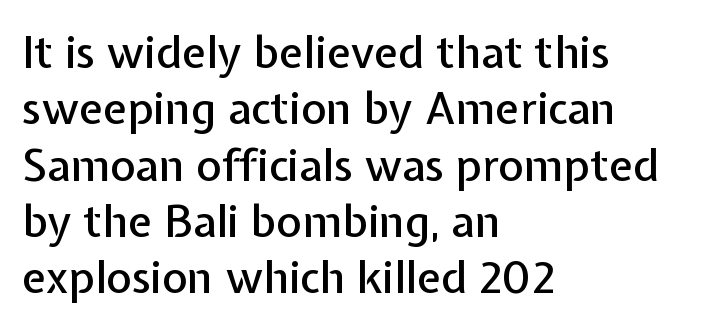
Descenders hang freely into open space. The designer left line spacing at the default. Looks like regular typesetting: each glyph gets only the width it needs. Typographically, this falls in the sans-serif category. If you drew a line through each stem, it would be perfectly vertical. The setting favours the left margin, as ordinary paragraphs usually do.
